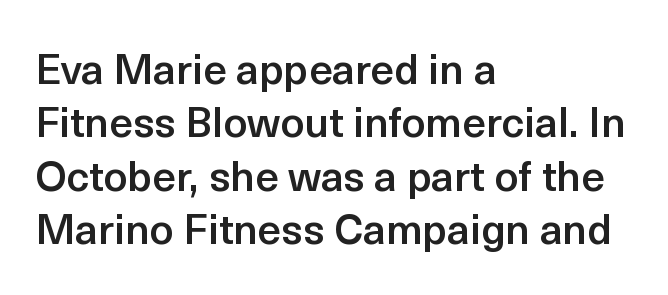
The image shows 42 px semibold sans-serif type, upright; set left-aligned, normal line spacing (1.27x), normal letter spacing, not underlined; a medium x-height.
